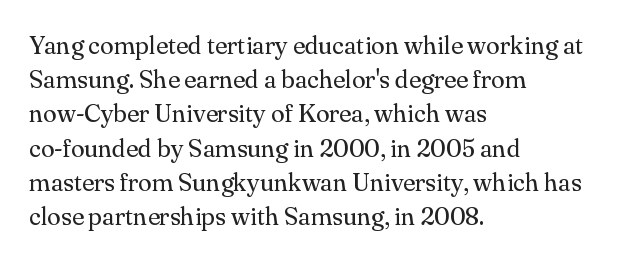
Q: Is the text bold? A: No.
Q: Is the text italic (slanted)? A: No, it is upright.
Q: Is the text underlined? A: No.
Q: How is the paragraph aligned? A: Left-aligned.
Q: Is the spacing between letters normal or unusually wide? A: Normal.
Q: Is the spacing between lines tight, normal or loose? A: Normal.
